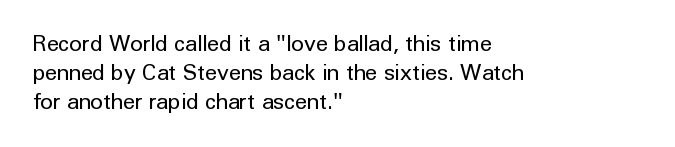
Q: Is the text bold? A: No.
Q: Is the text italic (slanted)? A: No, it is upright.
Q: Is the text underlined? A: No.
Q: How is the paragraph aligned? A: Left-aligned.
Q: Is the spacing between letters normal or unusually wide? A: Normal.
Q: Is the spacing between lines tight, normal or loose? A: Normal.
